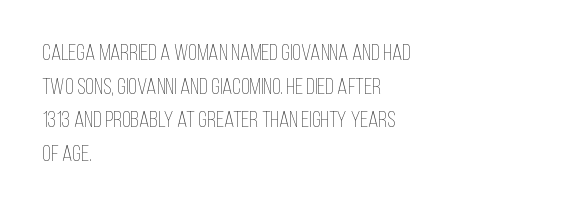
What stands out about the letter spacing? Nothing — it is the standard amount. Type without underlining. You can tell it's not italic because the verticals are truly vertical. Is there much room between lines? A standard amount, neither cramped nor airy.
